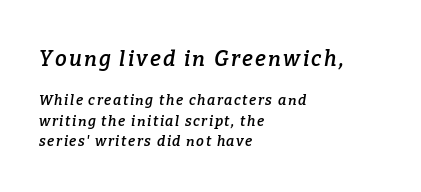
Q: Is the text bold? A: Semi-bold.
Q: Is the text italic (slanted)? A: Yes, it leans right by about 9 degrees.
Q: Is the text underlined? A: No.
Q: How is the paragraph aligned? A: Left-aligned.
Q: Is the spacing between lines tight, normal or loose? A: Normal.
Q: Which block of text is set in a larger size, the first (top) or the second (bottom)? A: The first (top) one.
